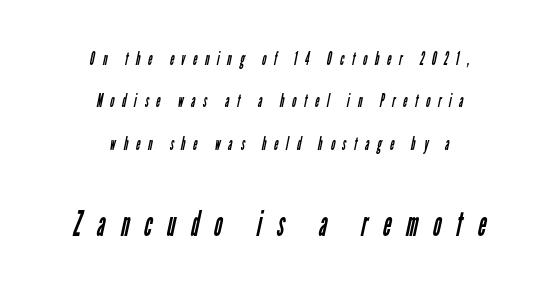
Q: Is the text bold? A: No.
Q: Is the typeface a serif or a sans-serif typeface? A: Sans-serif.
Q: Is the text underlined? A: No.
Q: How is the paragraph aligned? A: Centered.
Q: Is the spacing between letters normal or unusually wide? A: Unusually wide.
Q: Is the spacing between lines tight, normal or loose? A: Loose.
Q: Which block of text is set in a larger size, the first (top) or the second (bottom)? A: The second (bottom) one.
Q: Width (condensed, normal, or wide)? A: Condensed.
Q: Stroke contrast? A: Low.
Q: x-height? A: Medium.
Q: Monospaced? A: No.
